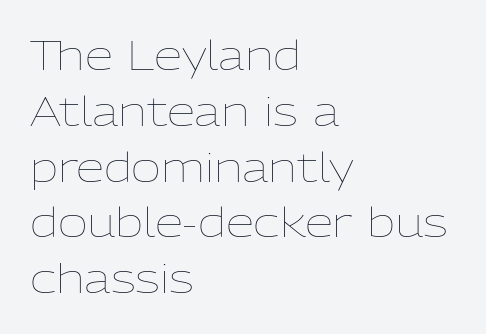
The image shows 41 px thin type, upright; set left-aligned, normal line spacing (1.36x), normal letter spacing, not underlined; low stroke contrast and a medium x-height.
